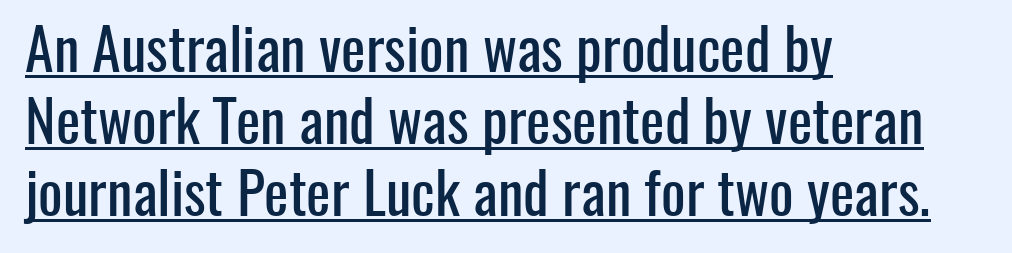
Q: Is the text italic (slanted)? A: No, it is upright.
Q: Is the typeface a serif or a sans-serif typeface? A: Sans-serif.
Q: Is the text underlined? A: Yes.
Q: How is the paragraph aligned? A: Left-aligned.
Q: Is the spacing between letters normal or unusually wide? A: Normal.
Q: Width (condensed, normal, or wide)? A: Condensed.
Q: Stroke contrast? A: Low.
Q: x-height? A: Medium.
Q: Monospaced? A: No.
